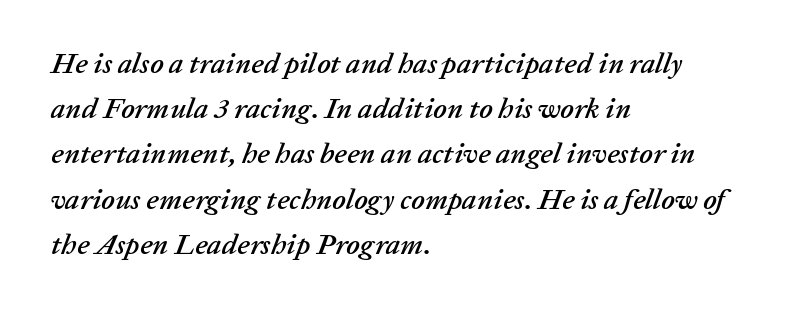
{"italic": "yes", "lean": "right", "slant_degrees": 20, "width": "normal", "stroke_contrast": "low", "x_height": "medium", "monospaced": "no", "underline": "no", "align": "left", "line_spacing": "normal", "line_spacing_ratio": 1.56, "letter_spacing": "normal", "letter_spacing_em": 0.0, "glyph_px": 29}
